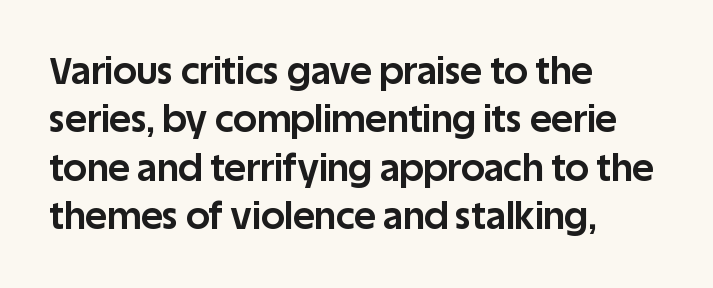
The image shows 37 px bold sans-serif type, upright; set left-aligned, normal line spacing (1.31x), normal letter spacing, not underlined; low stroke contrast and a large x-height.
